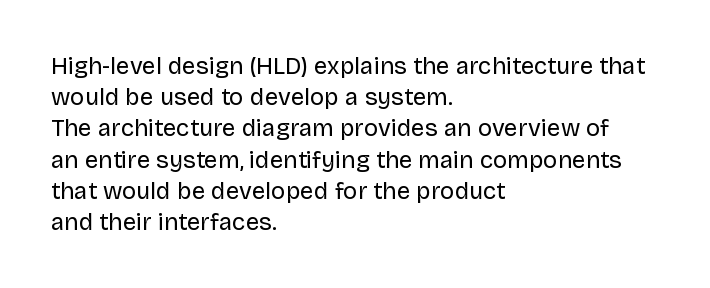
The ragged edge is on the right, which tells us the setting is flush left. The passage shown is not underscored anywhere. These lines were composed using upright roman letters. This sample uses plain, unmodified letter spacing. Reading down the column, the eye jumps a familiar distance to each next line.
